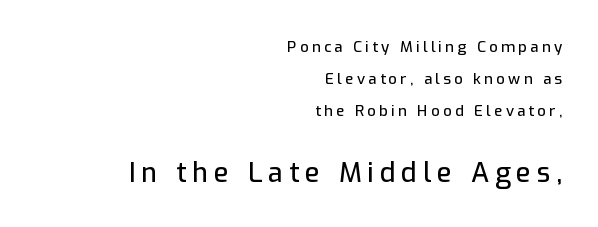
Tracking value appears strongly positive — letters spread wide. The rendering anchors every line to the right-hand side. Loosely led — the rows are spread out. You can tell it's not italic because the verticals are truly vertical.
